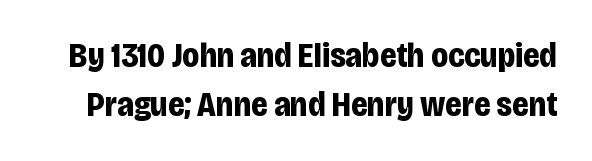
{"serif": "no", "italic": "no", "bold": "yes", "weight": "bold", "width": "condensed", "stroke_contrast": "low", "x_height": "large", "monospaced": "no", "underline": "no", "line_spacing": "normal", "line_spacing_ratio": 1.44, "letter_spacing": "normal", "letter_spacing_em": 0.0, "glyph_px": 34}
